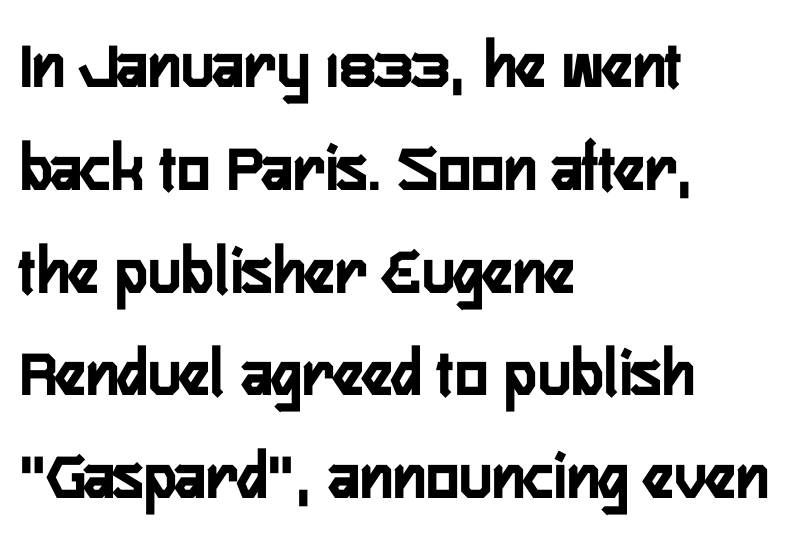
The image shows 69 px semibold, condensed sans-serif type, upright; set left-aligned, normal line spacing (1.49x), normal letter spacing, not underlined; low stroke contrast and a medium x-height.
